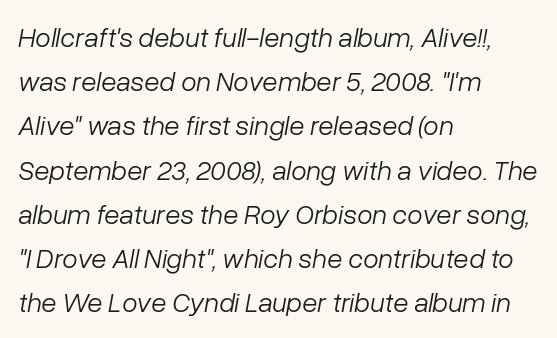
Q: Is the text bold? A: No.
Q: Is the text italic (slanted)? A: Yes, it leans right by about 10 degrees.
Q: Is the text underlined? A: No.
Q: How is the paragraph aligned? A: Left-aligned.
Q: Is the spacing between letters normal or unusually wide? A: Normal.
Q: Is the spacing between lines tight, normal or loose? A: Normal.
Q: Width (condensed, normal, or wide)? A: Normal.
Q: Stroke contrast? A: Low.
Q: x-height? A: Medium.
Q: Monospaced? A: No.
